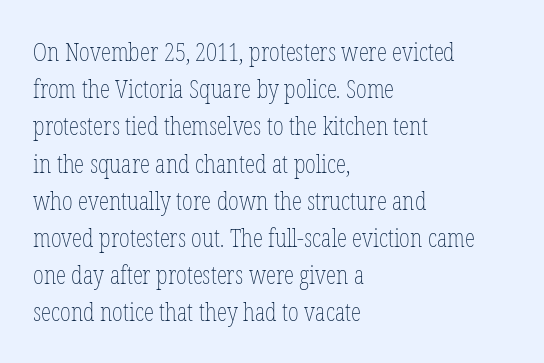
The rendering anchors every line to the left-hand side. A clean baseline with only descenders dipping below it. No chunkiness to these letters — they're not bold. Leading matches the norm, producing a regular column. Ascenders rise straight up at ninety degrees. Nobody touched the tracking dial on this one.
